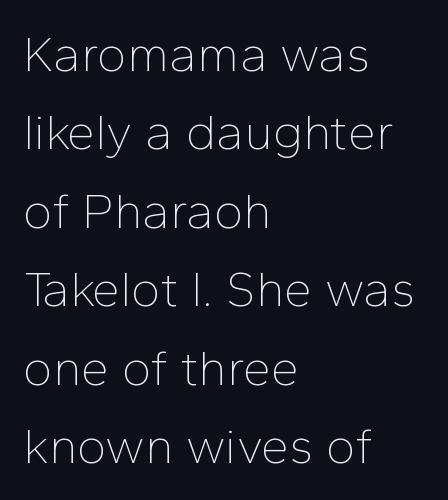
Q: Is the text bold? A: No.
Q: Is the text italic (slanted)? A: No, it is upright.
Q: Is the typeface a serif or a sans-serif typeface? A: Sans-serif.
Q: Is the text underlined? A: No.
Q: How is the paragraph aligned? A: Left-aligned.
Q: Is the spacing between letters normal or unusually wide? A: Normal.
Q: Is the spacing between lines tight, normal or loose? A: Normal.
Q: Width (condensed, normal, or wide)? A: Normal.
Q: Stroke contrast? A: Low.
Q: x-height? A: Medium.
Q: Monospaced? A: No.
